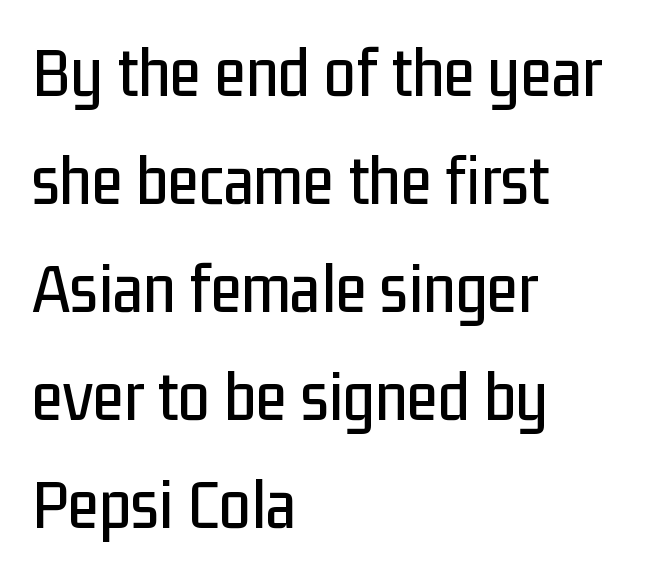
The image shows 72 px condensed sans-serif type, upright; set left-aligned, normal line spacing (1.5x), normal letter spacing, not underlined; low stroke contrast and a medium x-height.
